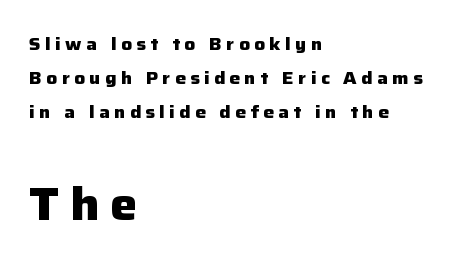
The image shows 46 px heavy sans-serif type, upright; set left-aligned, line spacing 1.88x, unusually wide letter spacing (+0.24 em), not underlined; the second (bottom) block is 2.56x larger; low stroke contrast and a medium x-height.
